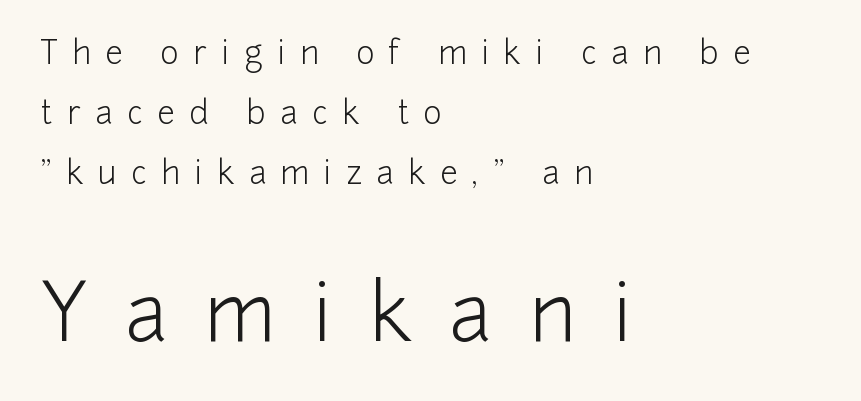
{"serif": "no", "italic": "no", "bold": "no", "weight": "light", "width": "normal", "stroke_contrast": "low", "x_height": "medium", "monospaced": "no", "underline": "no", "align": "left", "line_spacing": "loose", "line_spacing_ratio": 1.93, "letter_spacing": "wide", "letter_spacing_em": 0.48, "larger_block": "second", "size_ratio": 2.52, "glyph_px": 78}
